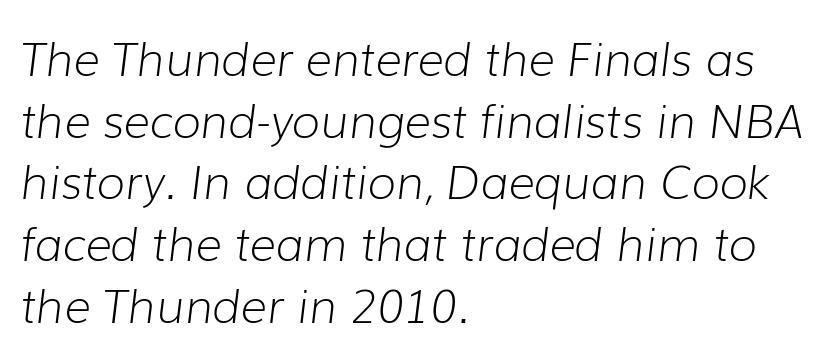
Q: Is the text bold? A: No.
Q: Is the text italic (slanted)? A: Yes, it leans right by about 7 degrees.
Q: Is the text underlined? A: No.
Q: How is the paragraph aligned? A: Left-aligned.
Q: Is the spacing between letters normal or unusually wide? A: Normal.
Q: Is the spacing between lines tight, normal or loose? A: Normal.
Q: Width (condensed, normal, or wide)? A: Normal.
Q: Stroke contrast? A: Low.
Q: x-height? A: Medium.
Q: Monospaced? A: No.
